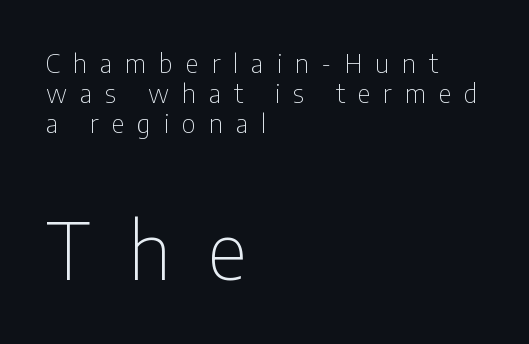
Q: Is the text bold? A: No.
Q: Is the text italic (slanted)? A: No, it is upright.
Q: Is the typeface a serif or a sans-serif typeface? A: Sans-serif.
Q: Is the text underlined? A: No.
Q: How is the paragraph aligned? A: Left-aligned.
Q: Is the spacing between letters normal or unusually wide? A: Unusually wide.
Q: Which block of text is set in a larger size, the first (top) or the second (bottom)? A: The second (bottom) one.
Q: Width (condensed, normal, or wide)? A: Condensed.
Q: Stroke contrast? A: Low.
Q: x-height? A: Medium.
Q: Monospaced? A: No.
